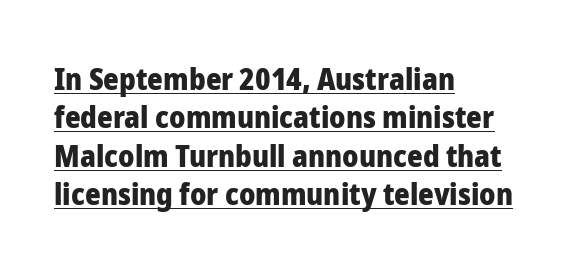
The image shows 30 px heavy sans-serif type, upright; set left-aligned, normal line spacing (1.28x), normal letter spacing, underlined; low stroke contrast and a medium x-height.
